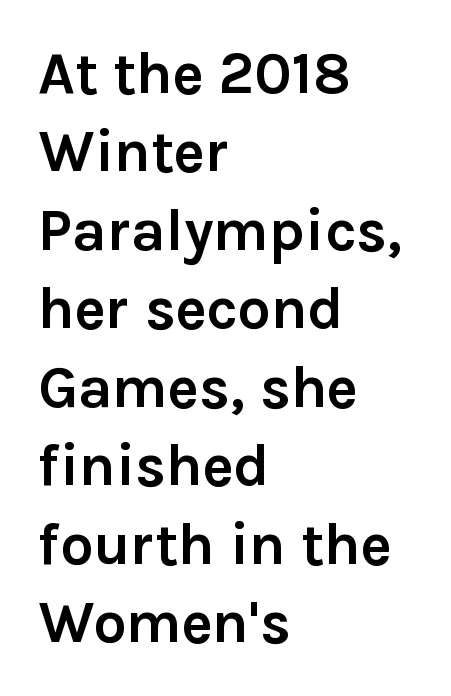
Q: Is the text bold? A: Yes.
Q: Is the text italic (slanted)? A: No, it is upright.
Q: Is the typeface a serif or a sans-serif typeface? A: Sans-serif.
Q: Is the text underlined? A: No.
Q: How is the paragraph aligned? A: Left-aligned.
Q: Is the spacing between letters normal or unusually wide? A: Normal.
Q: Is the spacing between lines tight, normal or loose? A: Normal.
Q: Width (condensed, normal, or wide)? A: Normal.
Q: x-height? A: Medium.
Q: Monospaced? A: No.
